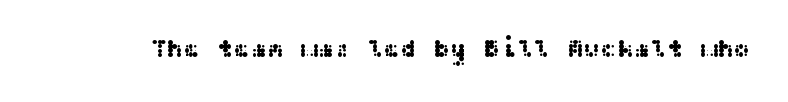
Q: Is the text italic (slanted)? A: No, it is upright.
Q: Is the text underlined? A: No.
Q: Is the spacing between letters normal or unusually wide? A: Normal.
